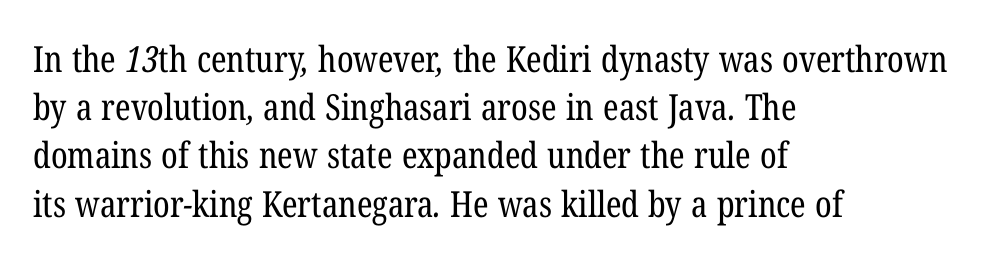
The image shows 36 px regular-weight, condensed serif type; set left-aligned, normal line spacing (1.34x), normal letter spacing, not underlined; low stroke contrast and a medium x-height.
